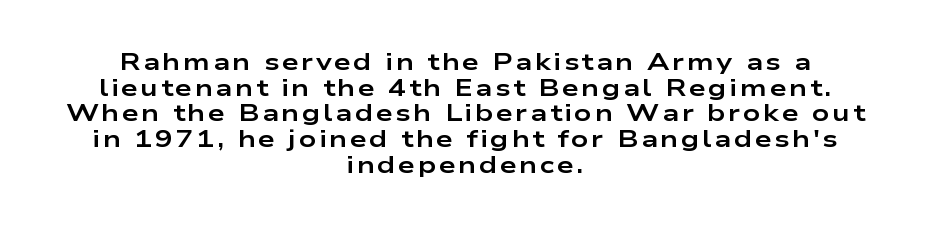
The compositor balanced each line on the midline. On the weight axis this lands at bold, roughly 700. These lines huddle together more closely than default settings would place them. No word sits above an underline. This is roman type, the default non-slanted kind.
